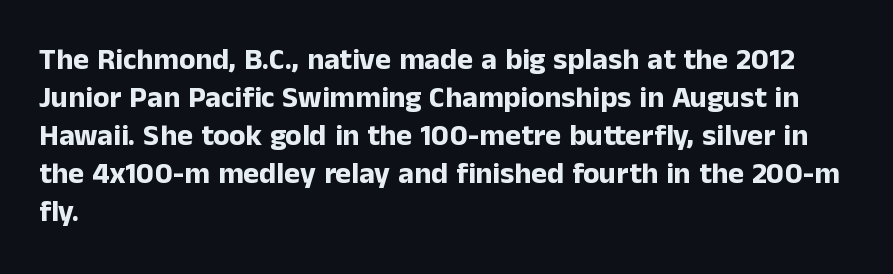
{"serif": "no", "italic": "no", "bold": "yes", "weight": "bold", "width": "normal", "stroke_contrast": "low", "x_height": "medium", "monospaced": "no", "underline": "no", "align": "left", "line_spacing": "normal", "line_spacing_ratio": 1.27, "letter_spacing": "normal", "letter_spacing_em": 0.0, "glyph_px": 30}
